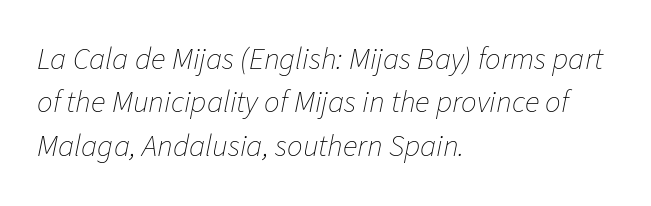
Q: Is the text bold? A: No.
Q: Is the text italic (slanted)? A: Yes, it leans right by about 11 degrees.
Q: Is the text underlined? A: No.
Q: How is the paragraph aligned? A: Left-aligned.
Q: Is the spacing between letters normal or unusually wide? A: Normal.
Q: Is the spacing between lines tight, normal or loose? A: Normal.
Q: Width (condensed, normal, or wide)? A: Normal.
Q: Stroke contrast? A: Low.
Q: x-height? A: Medium.
Q: Monospaced? A: No.
